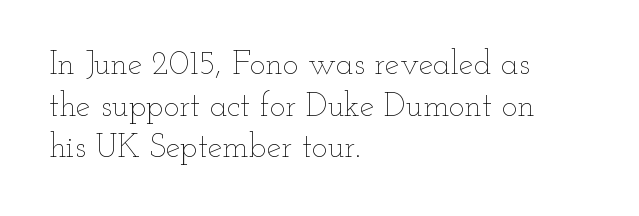
How are the letters spaced? Ordinarily, with no added tracking. Varying glyph widths throughout — classic text-font behaviour. Italic: no, the glyphs are upright roman. Students, observe: this is what conventionally led text looks like. Anything drawn beneath the words? Only blank space. One-word summary of the alignment: left.
